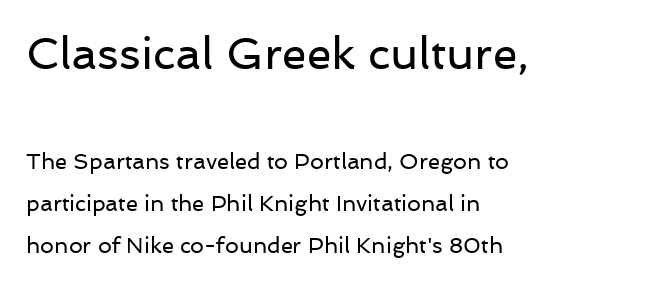
Q: Is the text bold? A: No.
Q: Is the text italic (slanted)? A: No, it is upright.
Q: Is the typeface a serif or a sans-serif typeface? A: Sans-serif.
Q: Is the text underlined? A: No.
Q: How is the paragraph aligned? A: Left-aligned.
Q: Is the spacing between letters normal or unusually wide? A: Normal.
Q: Is the spacing between lines tight, normal or loose? A: Loose.
Q: Which block of text is set in a larger size, the first (top) or the second (bottom)? A: The first (top) one.
Q: Width (condensed, normal, or wide)? A: Normal.
Q: Stroke contrast? A: Low.
Q: x-height? A: Medium.
Q: Monospaced? A: No.
